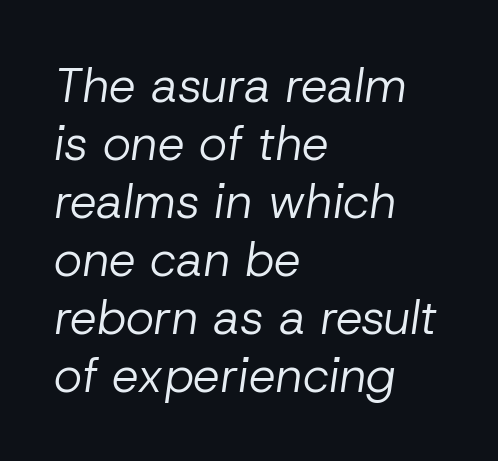
Note the varied advance widths — an 'i' is clearly narrower than an 'm'. Is the type heavy? It reads as light-to-regular instead. The lines in this sample share a left origin and differ only in where they stop. Standard letterfit; no display-style spreading of the glyphs.
